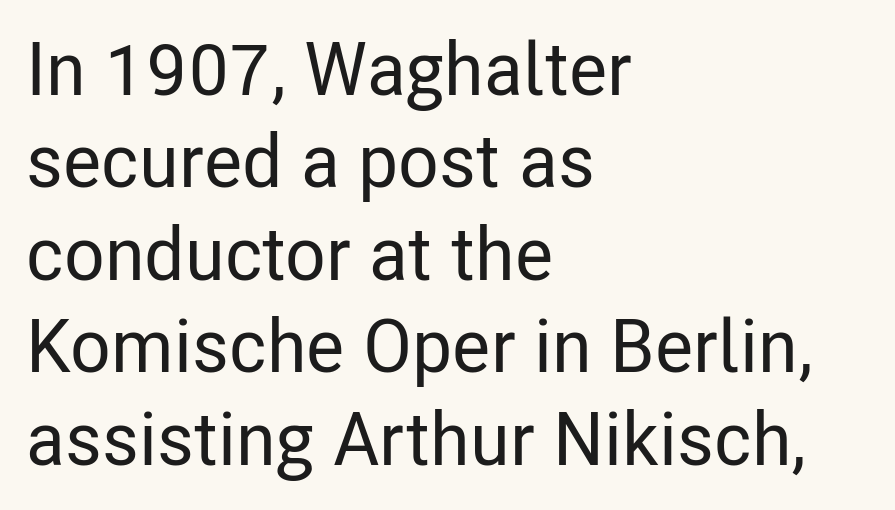
Q: Is the text italic (slanted)? A: No, it is upright.
Q: Is the typeface a serif or a sans-serif typeface? A: Sans-serif.
Q: Is the text underlined? A: No.
Q: How is the paragraph aligned? A: Left-aligned.
Q: Is the spacing between letters normal or unusually wide? A: Normal.
Q: Is the spacing between lines tight, normal or loose? A: Normal.
Q: Width (condensed, normal, or wide)? A: Condensed.
Q: Stroke contrast? A: Low.
Q: x-height? A: Medium.
Q: Monospaced? A: No.
